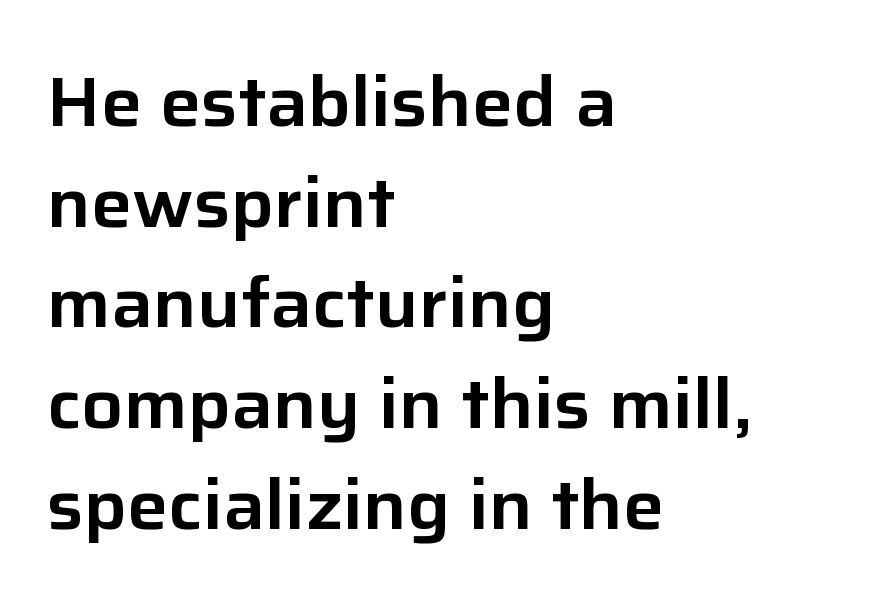
The image shows 69 px sans-serif type, upright; set left-aligned, normal line spacing (1.46x), normal letter spacing, not underlined; low stroke contrast and a medium x-height.
